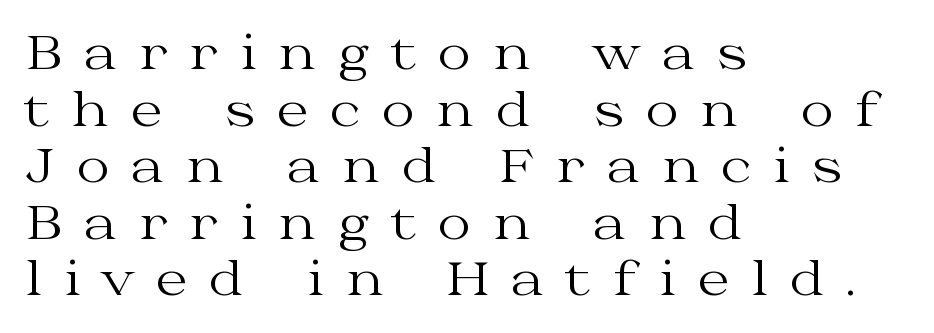
Is this a fixed-width face? No — the glyphs have proportional, varying widths. Descender tails drop into unmarked territory. Honestly, the letter spacing is so wide it's the main thing you notice. Stroke terminals: seriffed. Stems here are at most as thick as an everyday book face. The letters stand upright; this is a roman face.
